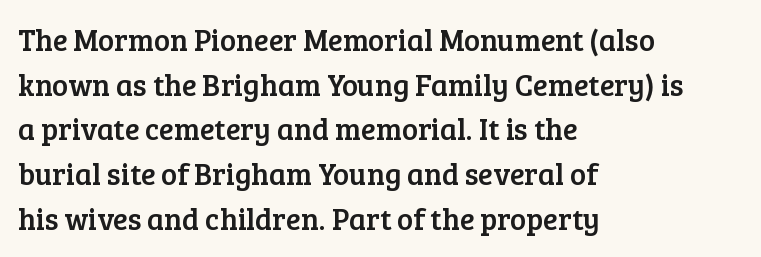
{"serif": "yes", "italic": "no", "width": "normal", "stroke_contrast": "low", "x_height": "medium", "monospaced": "no", "underline": "no", "align": "left", "line_spacing": "normal", "line_spacing_ratio": 1.49, "letter_spacing": "normal", "letter_spacing_em": 0.0, "glyph_px": 30}
